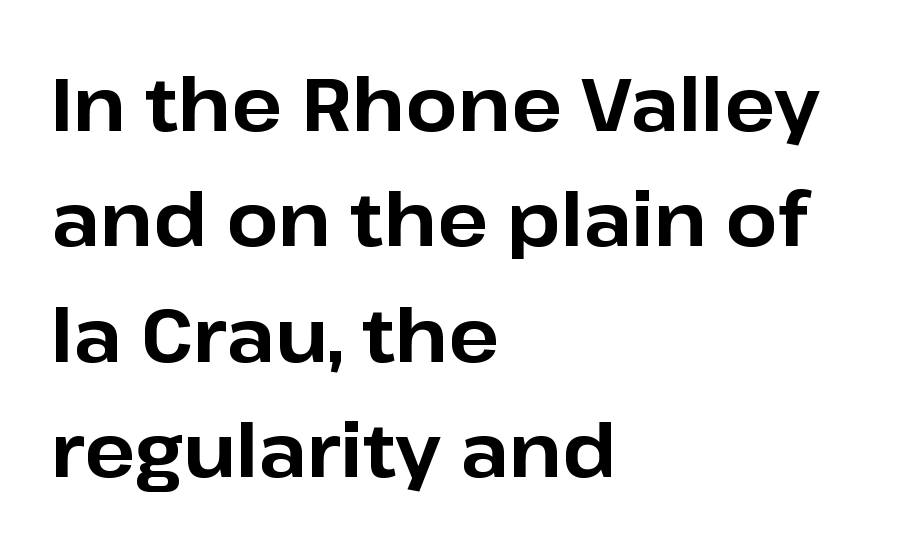
The image shows 74 px bold sans-serif type, upright; set left-aligned, normal line spacing (1.56x), normal letter spacing, not underlined; low stroke contrast and a medium x-height.
